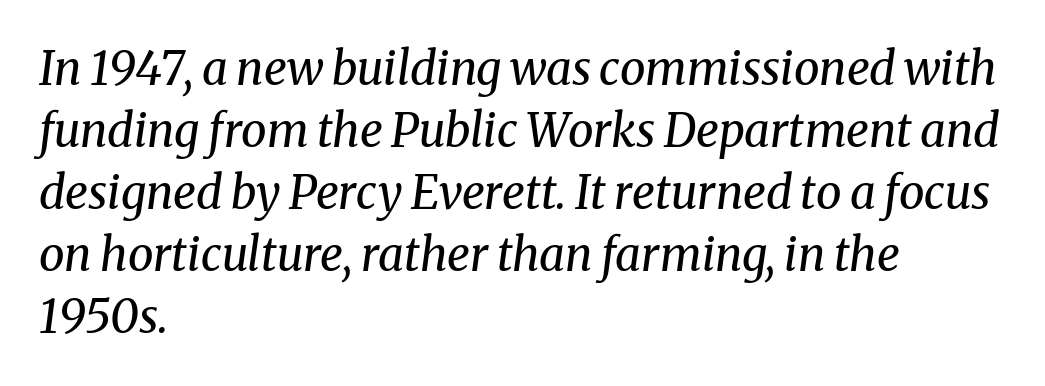
Q: Is the text bold? A: No.
Q: Is the text italic (slanted)? A: Yes, it leans right by about 8 degrees.
Q: Is the typeface a serif or a sans-serif typeface? A: Serif.
Q: Is the text underlined? A: No.
Q: How is the paragraph aligned? A: Left-aligned.
Q: Is the spacing between letters normal or unusually wide? A: Normal.
Q: Is the spacing between lines tight, normal or loose? A: Normal.
Q: Width (condensed, normal, or wide)? A: Normal.
Q: Stroke contrast? A: Medium.
Q: x-height? A: Medium.
Q: Monospaced? A: No.
